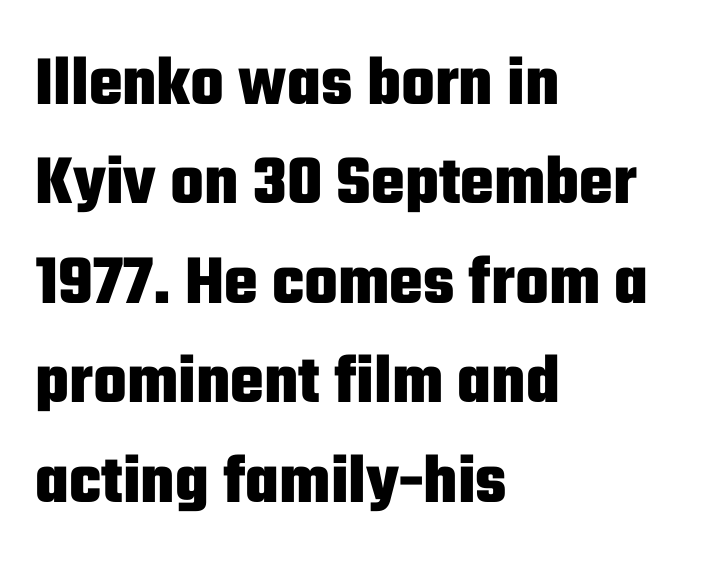
Caption: standard tracking, unaltered. The foot of each line stays bare and open. Each glyph is drawn with heavy, bold strokes. Horizontal bands of white between lines are of average thickness.
